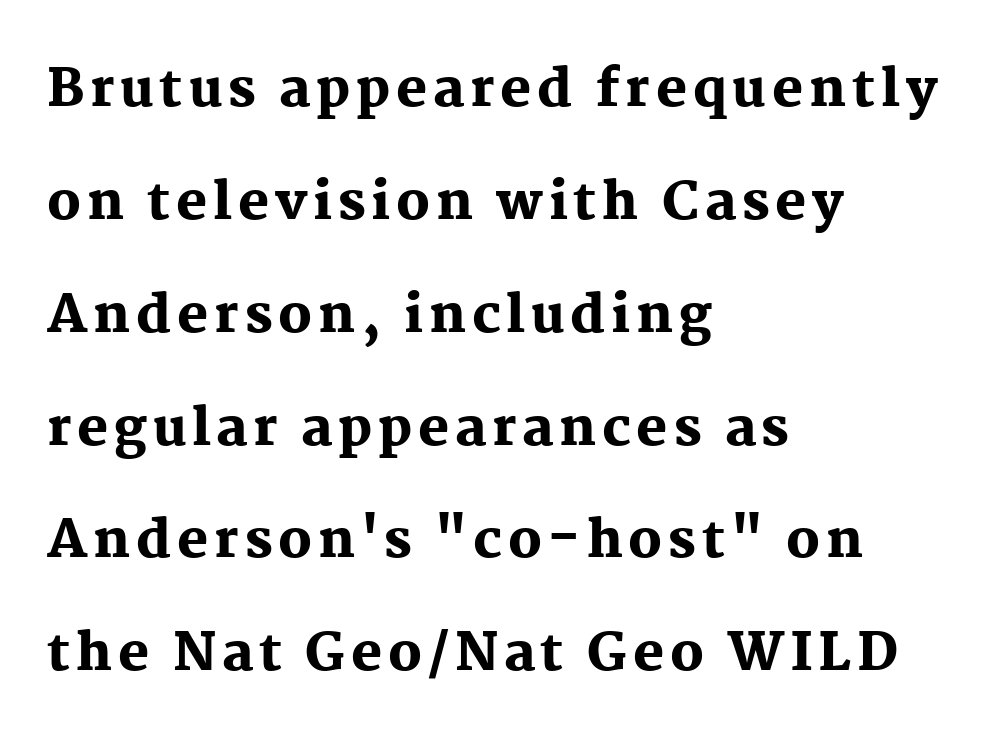
The image shows 52 px heavy serif type, upright; set left-aligned, loose line spacing (2.17x), not underlined; medium stroke contrast and a medium x-height.
